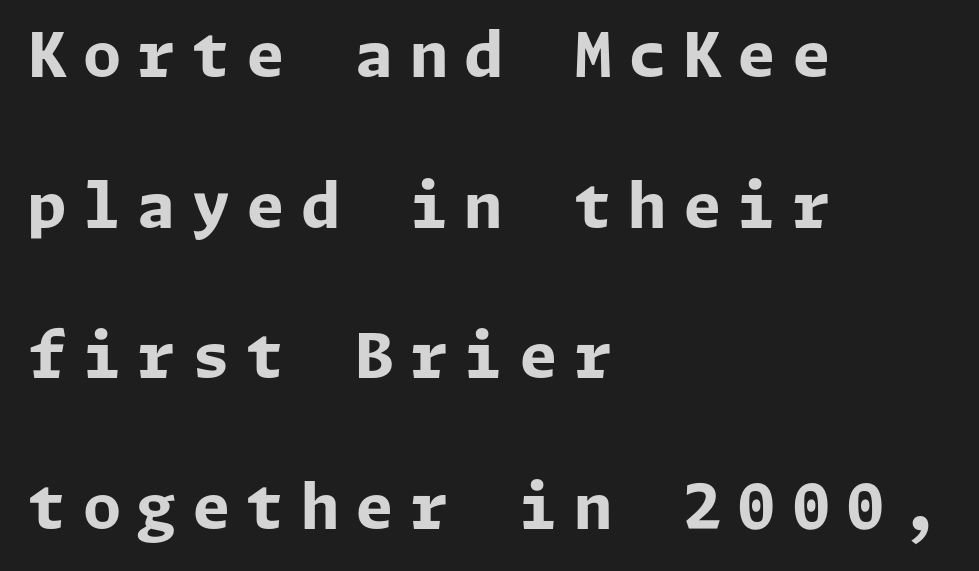
{"serif": "no", "italic": "no", "bold": "yes", "weight": "bold", "width": "normal", "stroke_contrast": "low", "x_height": "medium", "underline": "no", "align": "left", "line_spacing": "loose", "line_spacing_ratio": 2.43, "letter_spacing": "wide", "letter_spacing_em": 0.26, "glyph_px": 62}
